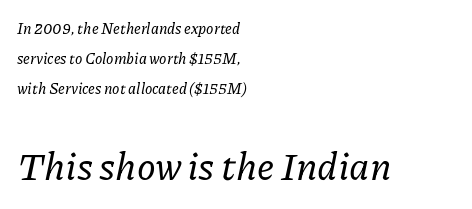
Q: Is the text italic (slanted)? A: Yes, it leans right by about 11 degrees.
Q: Is the typeface a serif or a sans-serif typeface? A: Serif.
Q: Is the text underlined? A: No.
Q: How is the paragraph aligned? A: Left-aligned.
Q: Is the spacing between letters normal or unusually wide? A: Normal.
Q: Is the spacing between lines tight, normal or loose? A: Loose.
Q: Which block of text is set in a larger size, the first (top) or the second (bottom)? A: The second (bottom) one.
Q: Width (condensed, normal, or wide)? A: Normal.
Q: Stroke contrast? A: Low.
Q: x-height? A: Medium.
Q: Monospaced? A: No.
